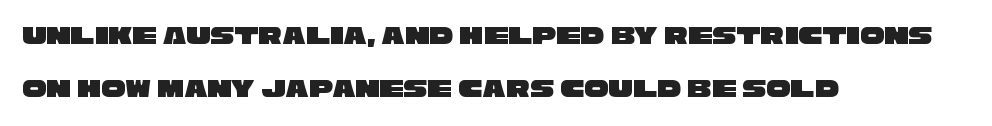
The image shows 27 px text type; set left-aligned, loose line spacing (1.97x), normal letter spacing, not underlined.
